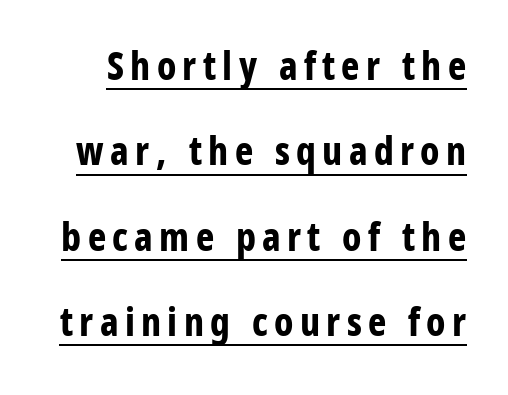
Q: Is the text bold? A: Yes.
Q: Is the text italic (slanted)? A: No, it is upright.
Q: Is the typeface a serif or a sans-serif typeface? A: Sans-serif.
Q: Is the text underlined? A: Yes.
Q: Is the spacing between lines tight, normal or loose? A: Loose.
Q: Width (condensed, normal, or wide)? A: Condensed.
Q: Stroke contrast? A: Low.
Q: x-height? A: Large.
Q: Monospaced? A: No.
